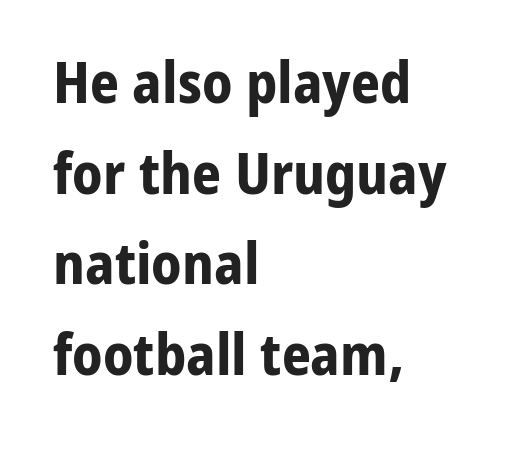
{"serif": "no", "italic": "no", "bold": "yes", "weight": "bold", "width": "normal", "stroke_contrast": "low", "x_height": "medium", "monospaced": "no", "underline": "no", "align": "left", "line_spacing": "normal", "line_spacing_ratio": 1.59, "letter_spacing": "normal", "letter_spacing_em": 0.0, "glyph_px": 57}
